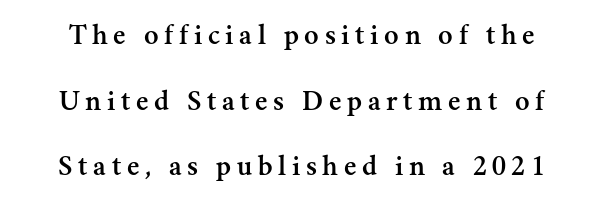
The image shows 30 px serif type, upright; set loose line spacing (2.19x), not underlined; medium stroke contrast and a small x-height.
